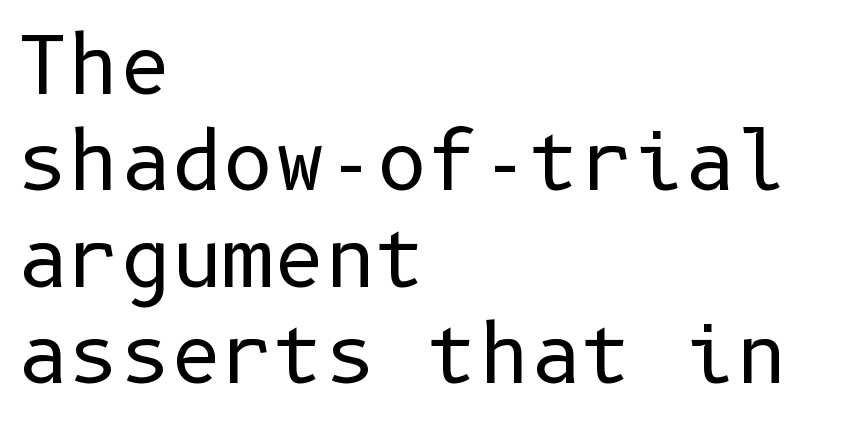
The image shows 79 px regular-weight sans-serif type, upright; set left-aligned, line spacing 1.22x, normal letter spacing, not underlined; low stroke contrast and a medium x-height.
